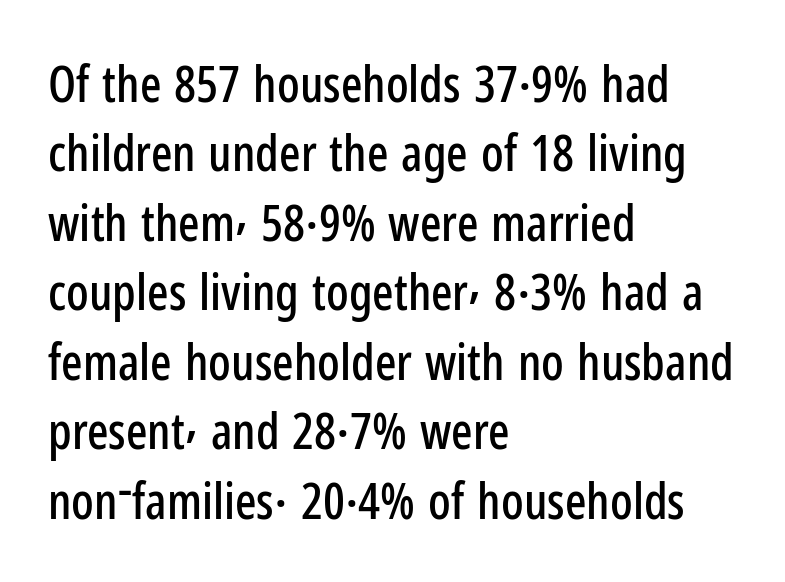
The rendering keeps characters at their native spacing. Character widths vary here, with narrow letters taking less room than wide ones. Italic: no, the glyphs are upright roman. Are there feet on the stems? There aren't — it's a sans. The paragraph has a hard left edge and a soft right edge. Lines of text with bare space underneath.
